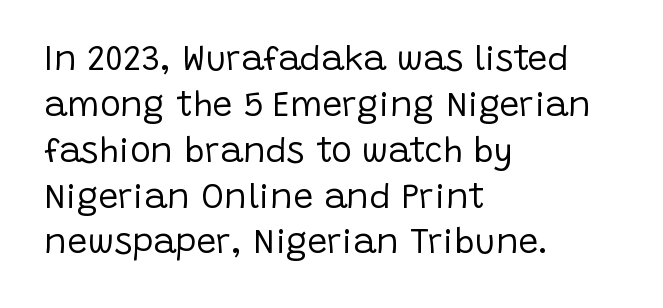
Q: Is the text bold? A: No.
Q: Is the text italic (slanted)? A: No, it is upright.
Q: Is the typeface a serif or a sans-serif typeface? A: Sans-serif.
Q: Is the text underlined? A: No.
Q: How is the paragraph aligned? A: Left-aligned.
Q: Is the spacing between letters normal or unusually wide? A: Normal.
Q: Is the spacing between lines tight, normal or loose? A: Normal.
Q: Width (condensed, normal, or wide)? A: Normal.
Q: Stroke contrast? A: Low.
Q: x-height? A: Large.
Q: Monospaced? A: No.
